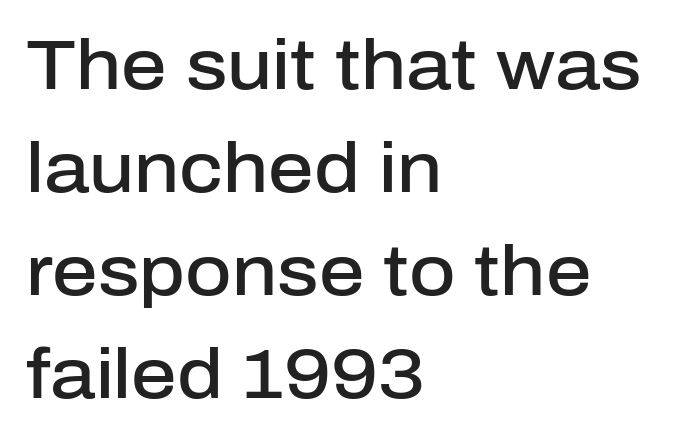
This sample is left-justified, so line endings fall wherever the words run out. Varying glyph widths throughout — classic text-font behaviour. The typography opts for an upright posture over an oblique one. In terms of leading, this rendering sits right in the middle.
